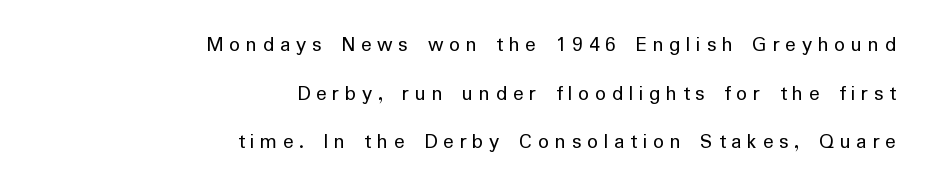
The image shows 22 px text type, upright; set right-aligned, loose line spacing (2.21x), unusually wide letter spacing (+0.26 em), not underlined.
